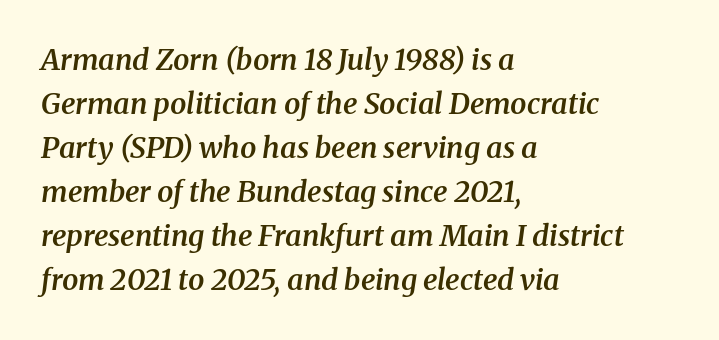
The image shows 29 px semibold serif type, italic (leaning right); set left-aligned, normal line spacing (1.52x), normal letter spacing, not underlined; medium stroke contrast and a medium x-height.
